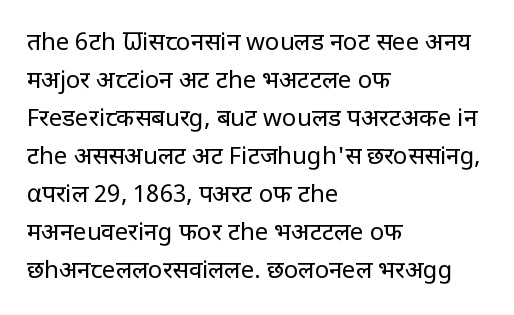
The image shows 24 px text type, upright; set left-aligned, normal line spacing (1.58x), normal letter spacing, not underlined.
